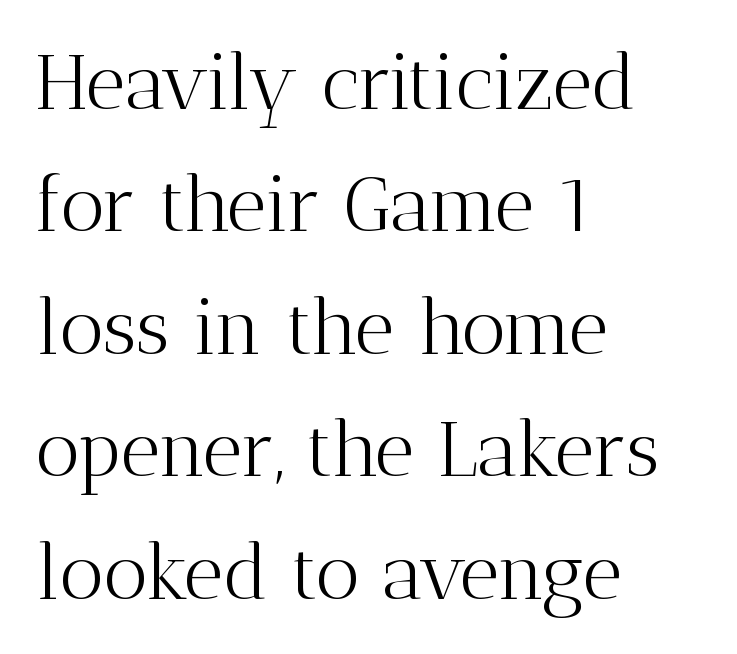
The image shows 78 px light serif type, upright; set left-aligned, normal line spacing (1.57x), normal letter spacing, not underlined; medium stroke contrast and a medium x-height.
